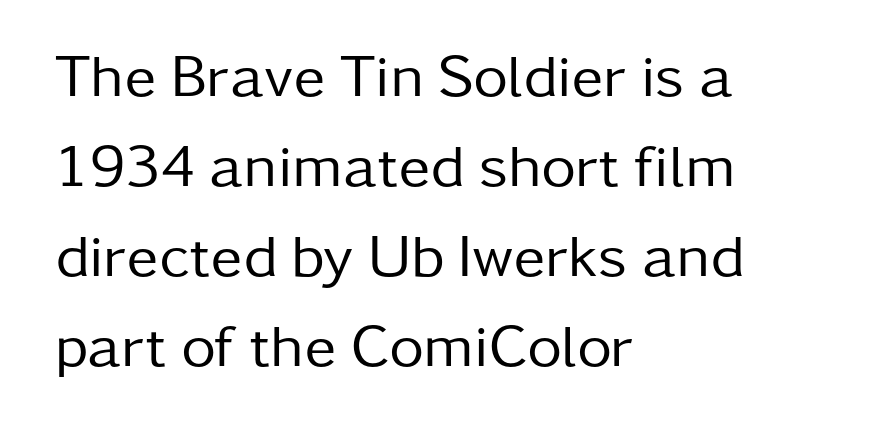
{"serif": "no", "italic": "no", "bold": "no", "weight": "regular", "width": "normal", "stroke_contrast": "low", "x_height": "medium", "monospaced": "no", "underline": "no", "align": "left", "line_spacing": "normal", "line_spacing_ratio": 1.5, "letter_spacing": "normal", "letter_spacing_em": 0.0, "glyph_px": 60}
